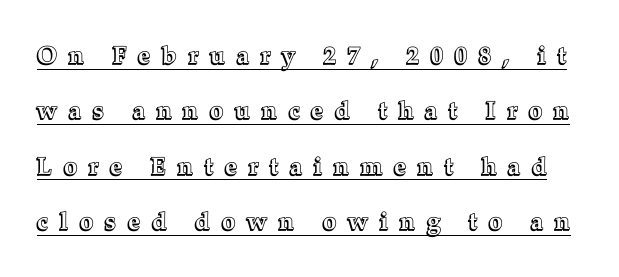
Words appear elongated and porous because spacing is wide. Emphasis is given by a line drawn under the lettering. Does the lettering tilt? It doesn't — this is upright. Interline gaps are noticeably wide in this sample.
